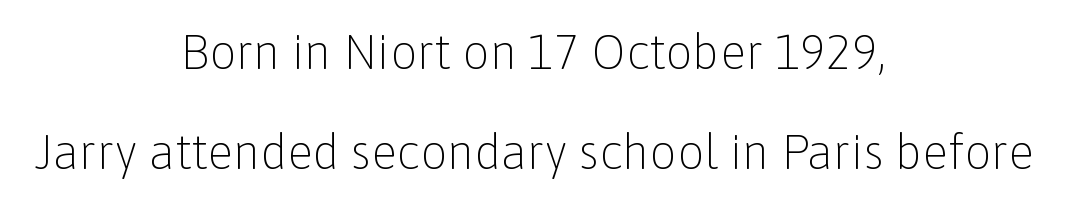
Inter-character spacing is left at the font's built-in metrics. The typography opts for an upright posture over an oblique one. These lines stand farther apart than default settings would place them. Varying glyph widths throughout — classic text-font behaviour. The letterforms sit at book weight or below.
